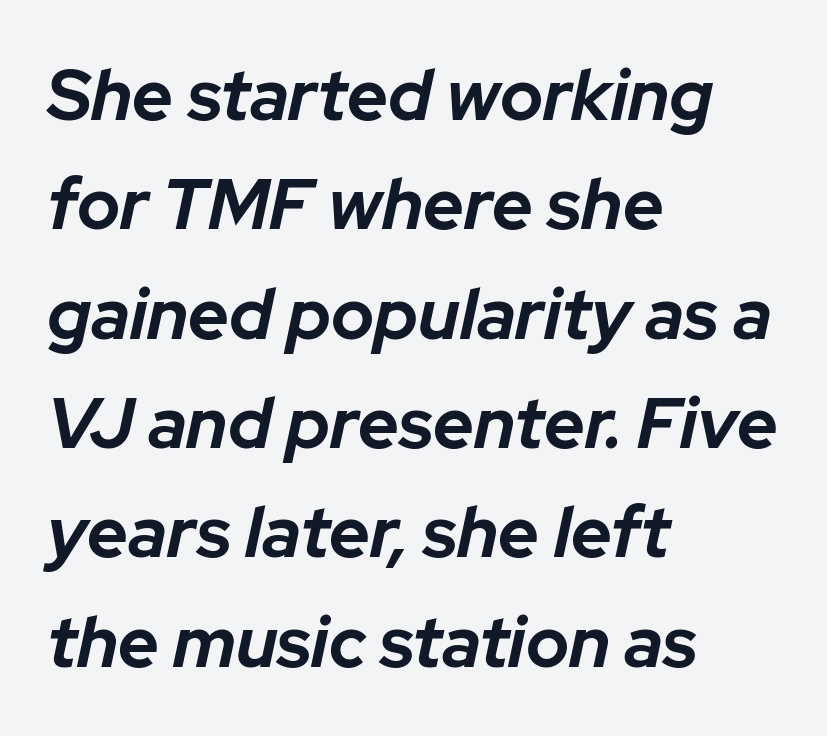
{"italic": "yes", "lean": "right", "slant_degrees": 12, "bold": "yes", "weight": "bold", "width": "normal", "stroke_contrast": "low", "x_height": "medium", "monospaced": "no", "underline": "no", "align": "left", "line_spacing": "normal", "line_spacing_ratio": 1.54, "letter_spacing": "normal", "letter_spacing_em": 0.0, "glyph_px": 71}
